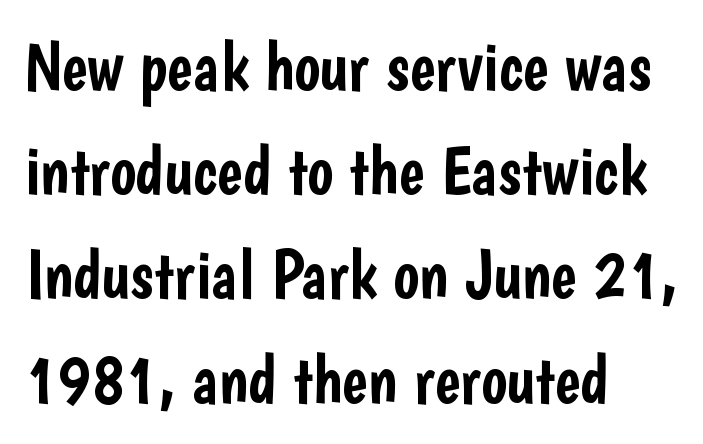
{"serif": "no", "italic": "no", "width": "condensed", "stroke_contrast": "low", "x_height": "medium", "monospaced": "no", "underline": "no", "align": "left", "line_spacing": "normal", "line_spacing_ratio": 1.51, "letter_spacing": "normal", "letter_spacing_em": 0.0, "glyph_px": 69}
